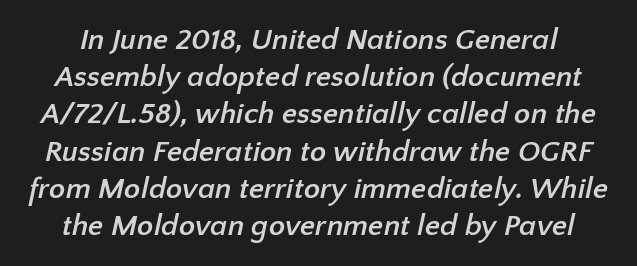
The face used here is rendered with its standard letterfit. Has an underline been added? It has not. Heavy, bold letterforms. The rendering uses natural spacing where letterforms have individual widths.
